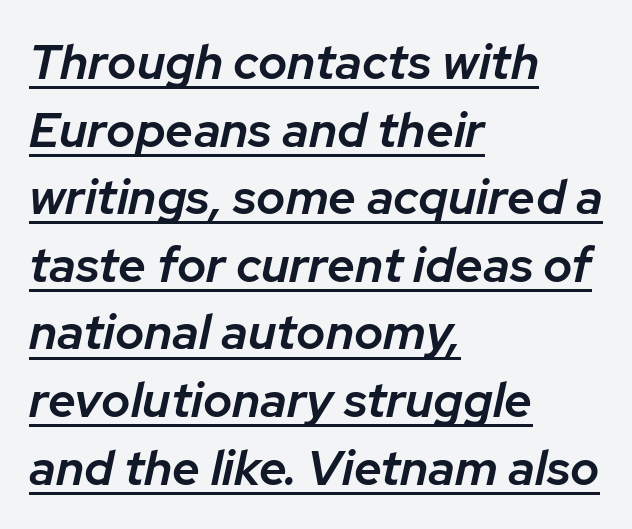
Q: Is the text bold? A: Semi-bold.
Q: Is the text italic (slanted)? A: Yes, it leans right by about 12 degrees.
Q: Is the text underlined? A: Yes.
Q: How is the paragraph aligned? A: Left-aligned.
Q: Is the spacing between letters normal or unusually wide? A: Normal.
Q: Is the spacing between lines tight, normal or loose? A: Normal.
Q: Width (condensed, normal, or wide)? A: Normal.
Q: Stroke contrast? A: Low.
Q: x-height? A: Medium.
Q: Monospaced? A: No.
